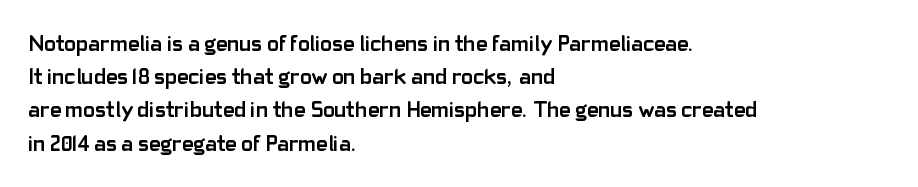
Q: Is the text bold? A: Yes.
Q: Is the text italic (slanted)? A: No, it is upright.
Q: Is the text underlined? A: No.
Q: How is the paragraph aligned? A: Left-aligned.
Q: Is the spacing between letters normal or unusually wide? A: Normal.
Q: Is the spacing between lines tight, normal or loose? A: Normal.
